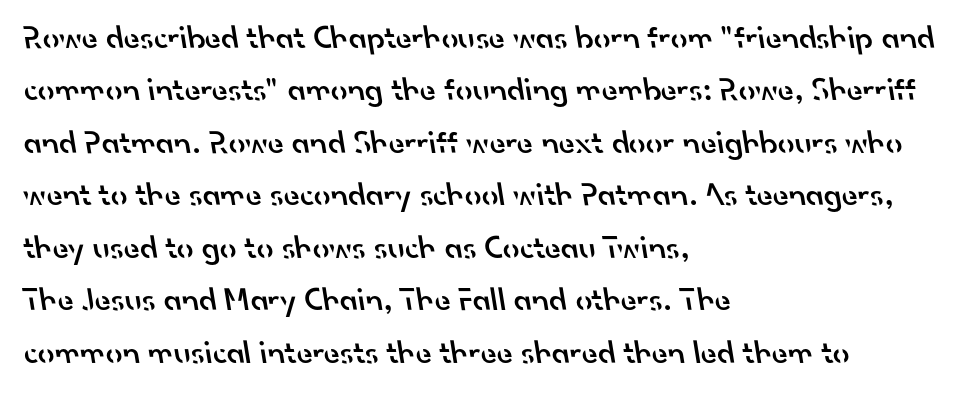
Q: Is the text bold? A: Semi-bold.
Q: Is the typeface a serif or a sans-serif typeface? A: Sans-serif.
Q: Is the text underlined? A: No.
Q: How is the paragraph aligned? A: Left-aligned.
Q: Is the spacing between letters normal or unusually wide? A: Normal.
Q: Is the spacing between lines tight, normal or loose? A: Normal.
Q: Width (condensed, normal, or wide)? A: Normal.
Q: Stroke contrast? A: Low.
Q: x-height? A: Small.
Q: Monospaced? A: No.
